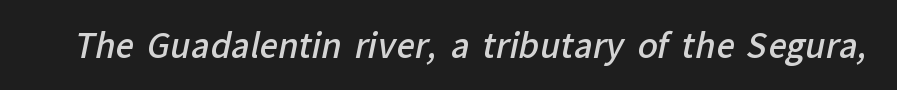
Stroke thickness is moderately raised; the sample reads as semibold. This rendering employs a face without finishing strokes, i.e., a sans-serif. Underline: absent. Glyph-to-glyph distance matches everyday printed text. Spacing verdict: proportional, widths tailored to each character.
